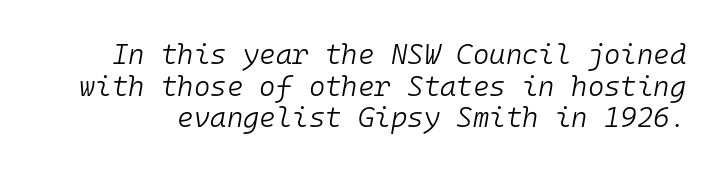
Is the stroke heavy? The answer is a plain regular-or-lighter. If you drew a line through each stem, it would be angled. These lines keep a tight, regular rhythm from letter to letter. Beneath every word, the page is bare. Vertical spacing — tight. Each letter, wide or thin by design, is forced into the same width here.
